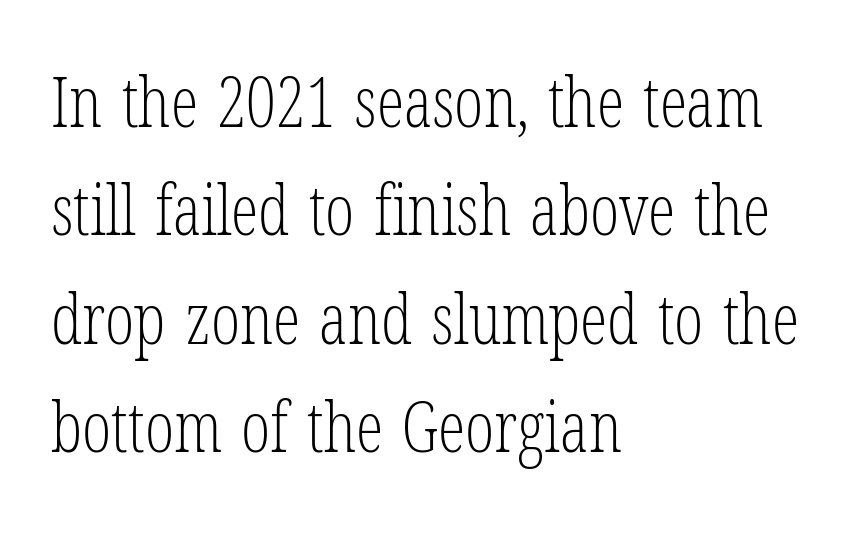
{"serif": "yes", "italic": "no", "bold": "no", "weight": "light", "width": "condensed", "stroke_contrast": "low", "x_height": "medium", "monospaced": "no", "underline": "no", "align": "left", "line_spacing": "normal", "line_spacing_ratio": 1.57, "letter_spacing": "normal", "letter_spacing_em": 0.0, "glyph_px": 69}
